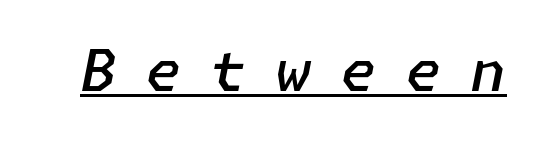
Q: Is the text bold? A: Semi-bold.
Q: Is the text italic (slanted)? A: Yes, it leans right by about 11 degrees.
Q: Is the text underlined? A: Yes.
Q: Is the spacing between letters normal or unusually wide? A: Unusually wide.
Q: Width (condensed, normal, or wide)? A: Normal.
Q: Stroke contrast? A: Low.
Q: x-height? A: Medium.
